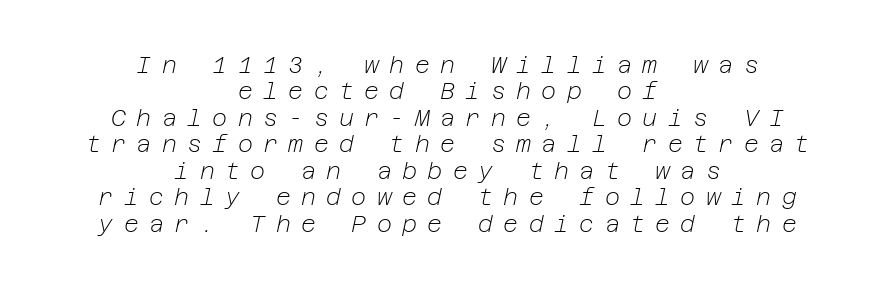
{"italic": "yes", "lean": "right", "slant_degrees": 12, "bold": "no", "underline": "no", "align": "center", "line_spacing": "tight", "line_spacing_ratio": 1.15, "letter_spacing": "wide", "letter_spacing_em": 0.45, "glyph_px": 23}
